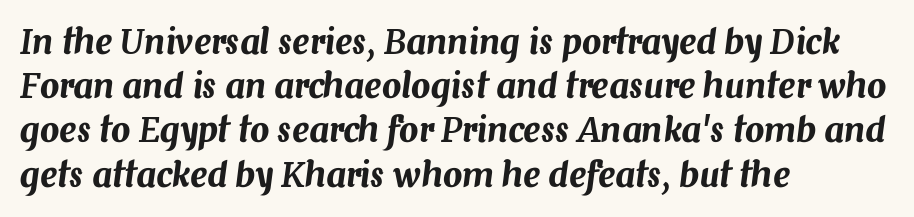
The image shows 34 px text type, italic (leaning right); set left-aligned, normal line spacing (1.3x), normal letter spacing, not underlined; medium stroke contrast and a medium x-height.
